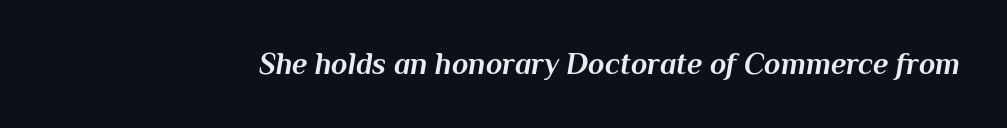
{"italic": "yes", "lean": "right", "slant_degrees": 10, "bold": "yes", "weight": "bold", "width": "normal", "stroke_contrast": "medium", "x_height": "medium", "monospaced": "no", "underline": "no", "letter_spacing": "normal", "letter_spacing_em": 0.0, "glyph_px": 30}
